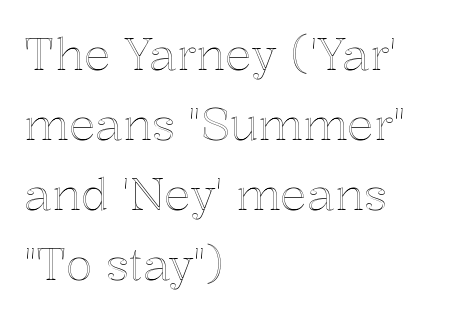
Posture: vertical. Typeset ragged right — the left edge is the straight one. Each new line begins a customary step beneath the previous one. Underlining? Definitely not there.
